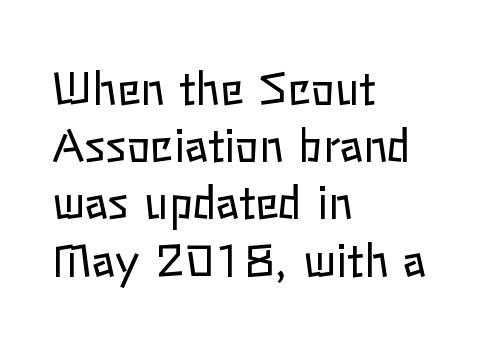
The image shows 44 px regular-weight type, upright; set left-aligned, normal line spacing (1.3x), normal letter spacing, not underlined; low stroke contrast and a medium x-height.
